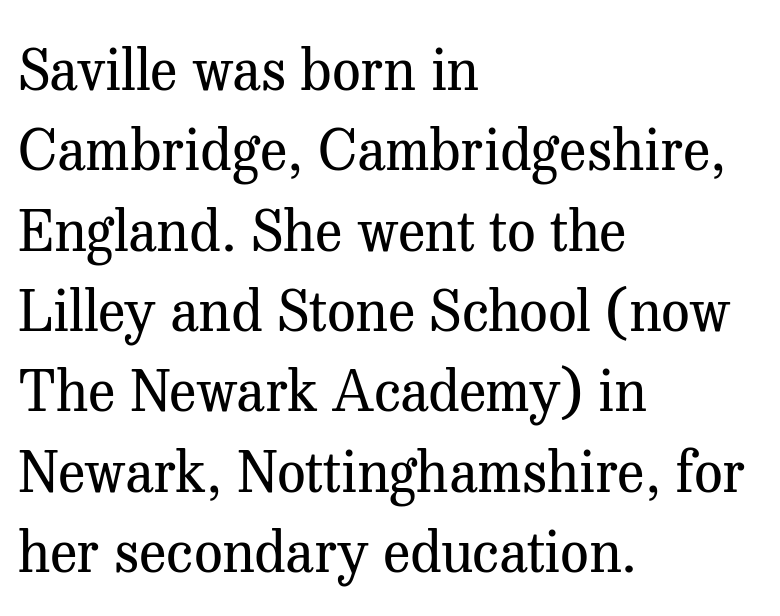
Q: Is the text bold? A: No.
Q: Is the text italic (slanted)? A: No, it is upright.
Q: Is the typeface a serif or a sans-serif typeface? A: Serif.
Q: Is the text underlined? A: No.
Q: How is the paragraph aligned? A: Left-aligned.
Q: Is the spacing between letters normal or unusually wide? A: Normal.
Q: Is the spacing between lines tight, normal or loose? A: Normal.
Q: Width (condensed, normal, or wide)? A: Normal.
Q: Stroke contrast? A: Medium.
Q: x-height? A: Medium.
Q: Monospaced? A: No.
